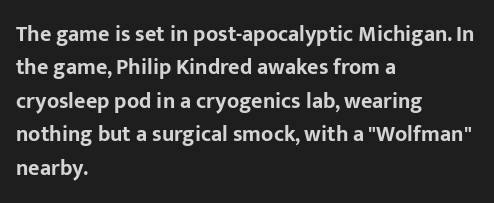
Q: Is the text bold? A: Yes.
Q: Is the text italic (slanted)? A: No, it is upright.
Q: Is the text underlined? A: No.
Q: How is the paragraph aligned? A: Left-aligned.
Q: Is the spacing between letters normal or unusually wide? A: Normal.
Q: Is the spacing between lines tight, normal or loose? A: Normal.
